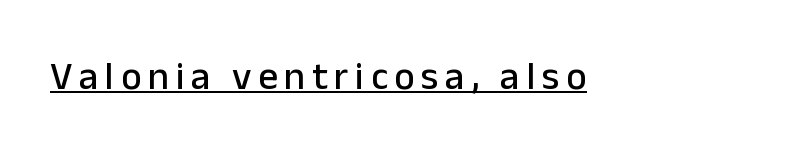
Q: Is the text italic (slanted)? A: No, it is upright.
Q: Is the typeface a serif or a sans-serif typeface? A: Sans-serif.
Q: Is the text underlined? A: Yes.
Q: Width (condensed, normal, or wide)? A: Normal.
Q: Stroke contrast? A: Low.
Q: x-height? A: Medium.
Q: Monospaced? A: No.
